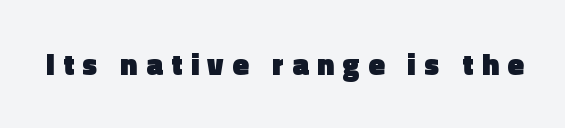
The string is rendered with underlining switched off. Serifs: no, the terminals of the letterforms are clean. The glyphs have the mass of a bold cut. The rendering inserts visible extra space after every character. These lines are rendered in a variable-pitch font.
